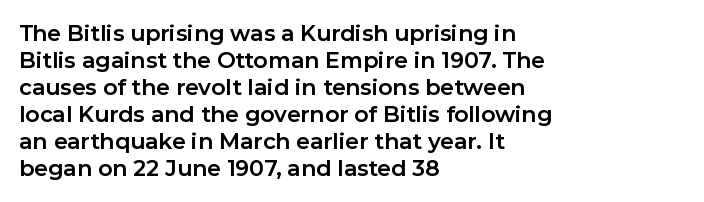
{"italic": "no", "bold": "yes", "underline": "no", "align": "left", "line_spacing_ratio": 1.23, "letter_spacing": "normal", "letter_spacing_em": 0.0, "glyph_px": 22}
